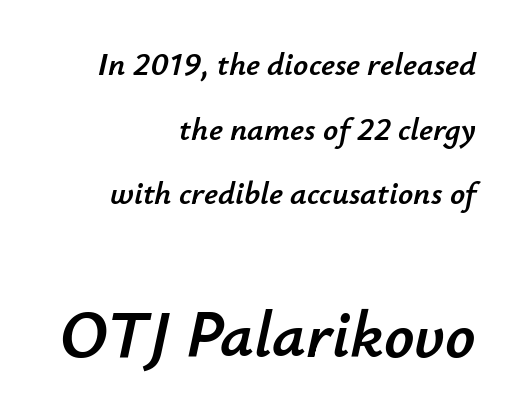
Words float on clear page, feet unadorned. The rag falls on the left side of this text block. The letters advance in unequal steps, a hallmark of proportional type. Spacing between characters is what you'd get straight out of the box. In this sample the second text group is rendered at the bigger scale. Widely set lines give the paragraph a tall, airy silhouette.
